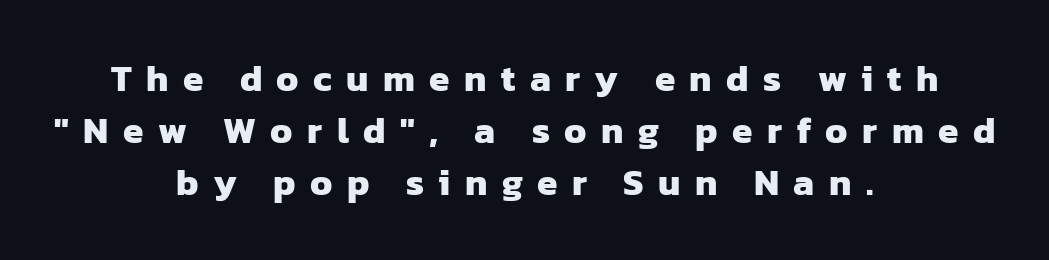
The image shows 37 px heavy sans-serif type; set centered, normal line spacing (1.4x), unusually wide letter spacing (+0.39 em), not underlined; low stroke contrast and a medium x-height.
